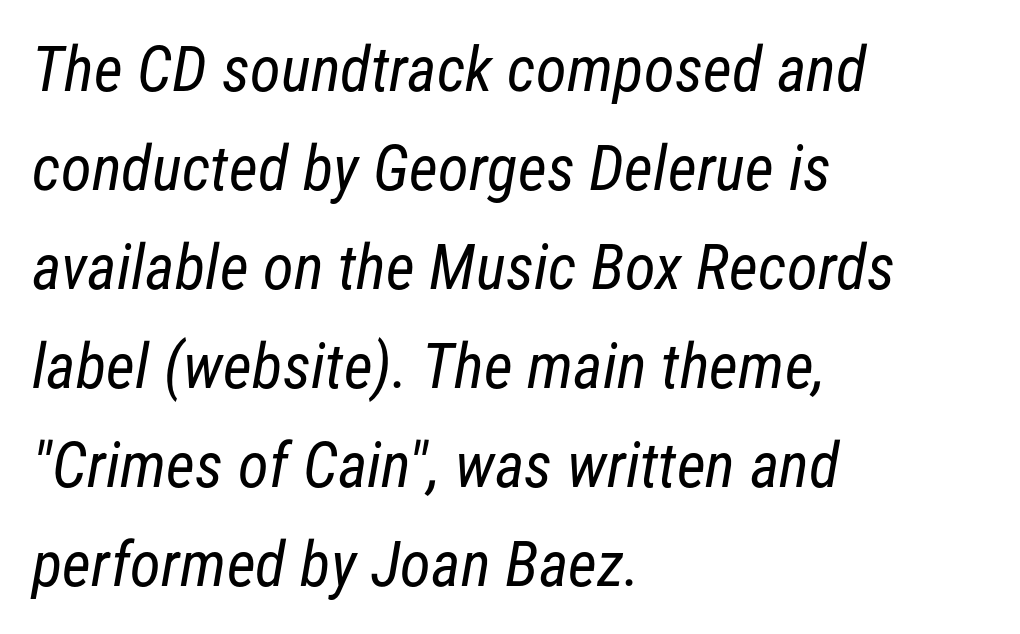
Q: Is the text bold? A: No.
Q: Is the typeface a serif or a sans-serif typeface? A: Sans-serif.
Q: Is the text underlined? A: No.
Q: How is the paragraph aligned? A: Left-aligned.
Q: Is the spacing between letters normal or unusually wide? A: Normal.
Q: Is the spacing between lines tight, normal or loose? A: Normal.
Q: Width (condensed, normal, or wide)? A: Condensed.
Q: Stroke contrast? A: Low.
Q: x-height? A: Medium.
Q: Monospaced? A: No.
